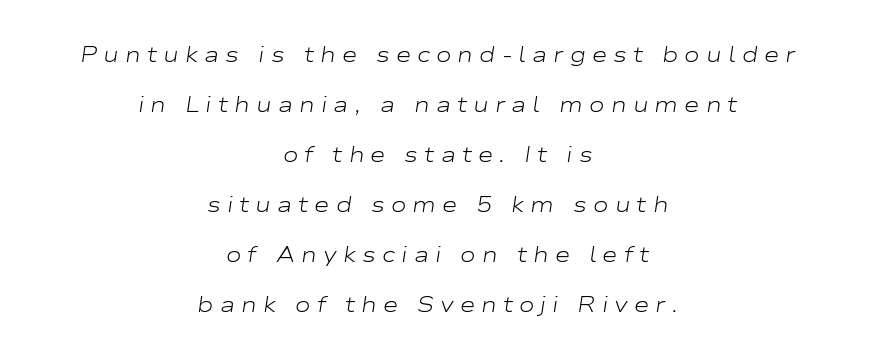
Spacing between characters has been opened up far beyond the box default. The typography opts for an oblique posture over an upright one. Check under the words: just untouched page. The passage shown stacks its lines with a broad gap. The paragraph has two soft edges and a firm central axis.
